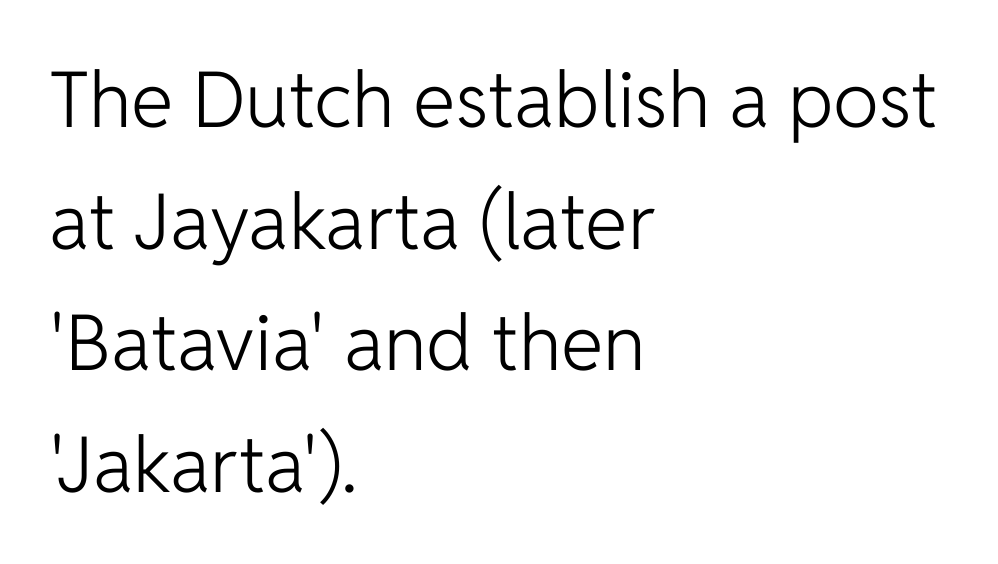
Q: Is the text bold? A: No.
Q: Is the text italic (slanted)? A: No, it is upright.
Q: Is the typeface a serif or a sans-serif typeface? A: Sans-serif.
Q: Is the text underlined? A: No.
Q: How is the paragraph aligned? A: Left-aligned.
Q: Is the spacing between letters normal or unusually wide? A: Normal.
Q: Is the spacing between lines tight, normal or loose? A: Normal.
Q: Width (condensed, normal, or wide)? A: Normal.
Q: Stroke contrast? A: Low.
Q: x-height? A: Medium.
Q: Monospaced? A: No.
